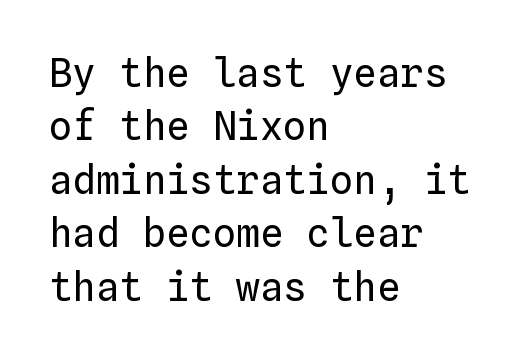
The image shows 39 px regular-weight type, upright, monospaced; set left-aligned, normal line spacing (1.37x), normal letter spacing, not underlined; low stroke contrast and a medium x-height.
